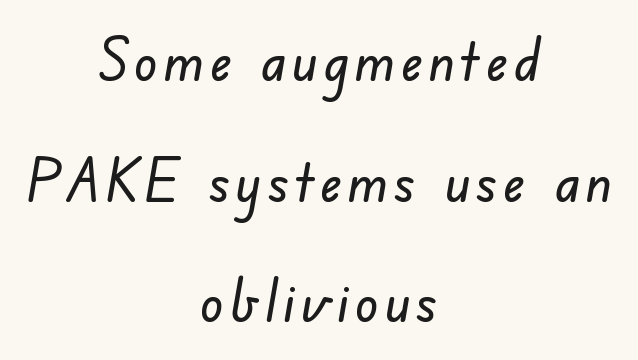
Q: Is the typeface a serif or a sans-serif typeface? A: Sans-serif.
Q: Is the text underlined? A: No.
Q: How is the paragraph aligned? A: Centered.
Q: Is the spacing between lines tight, normal or loose? A: Loose.
Q: Width (condensed, normal, or wide)? A: Normal.
Q: Stroke contrast? A: Low.
Q: x-height? A: Small.
Q: Monospaced? A: No.
